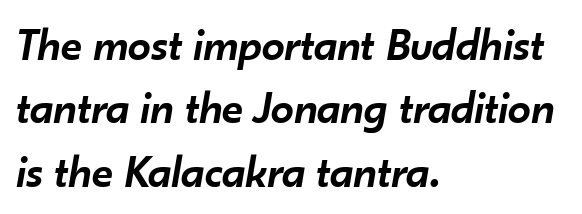
{"italic": "yes", "lean": "right", "slant_degrees": 10, "bold": "semi", "weight": "semibold", "width": "normal", "stroke_contrast": "low", "x_height": "small", "monospaced": "no", "underline": "no", "align": "left", "line_spacing": "normal", "line_spacing_ratio": 1.38, "letter_spacing": "normal", "letter_spacing_em": 0.0, "glyph_px": 46}
